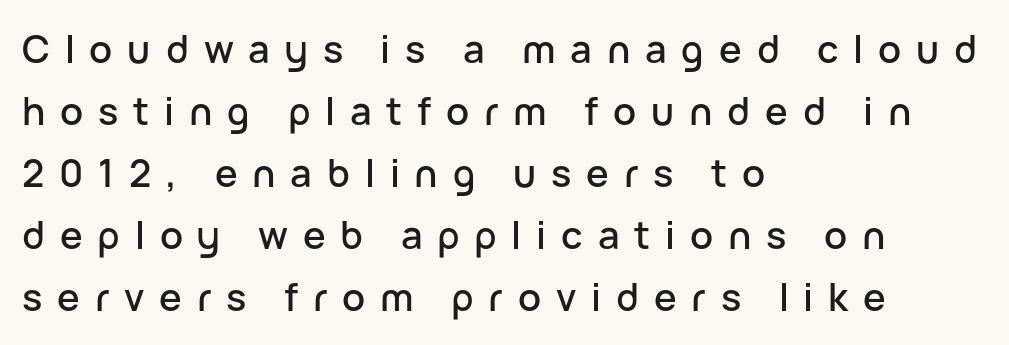
The text was rendered using a sans face with plain stroke endings. The letterforms stand isolated, each surrounded by extra space. The leading is moderate, giving the passage an even texture. Upright lettering throughout. Letters rest on an invisible, unmarked baseline. Is this a fixed-width face? No — the glyphs have proportional, varying widths.
